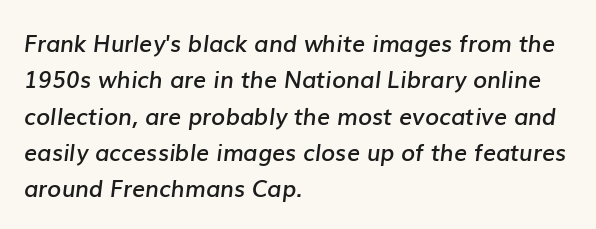
The image shows 23 px text type, italic (leaning right); set left-aligned, normal line spacing (1.58x), normal letter spacing, not underlined.
